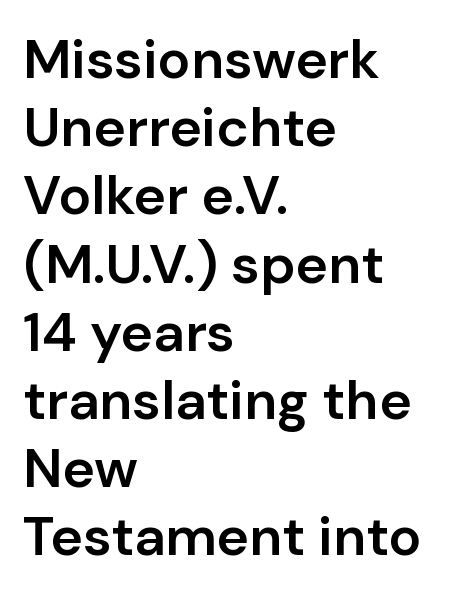
Q: Is the text bold? A: Semi-bold.
Q: Is the text italic (slanted)? A: No, it is upright.
Q: Is the typeface a serif or a sans-serif typeface? A: Sans-serif.
Q: Is the text underlined? A: No.
Q: How is the paragraph aligned? A: Left-aligned.
Q: Is the spacing between letters normal or unusually wide? A: Normal.
Q: Width (condensed, normal, or wide)? A: Normal.
Q: Stroke contrast? A: Low.
Q: x-height? A: Medium.
Q: Monospaced? A: No.
